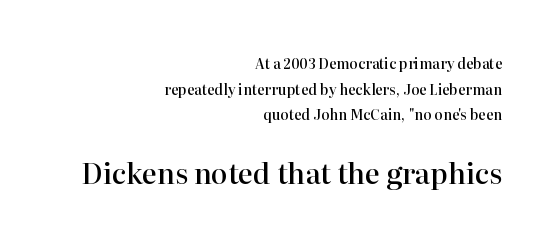
Q: Is the text bold? A: Semi-bold.
Q: Is the text italic (slanted)? A: No, it is upright.
Q: Is the typeface a serif or a sans-serif typeface? A: Serif.
Q: Is the text underlined? A: No.
Q: How is the paragraph aligned? A: Right-aligned.
Q: Is the spacing between letters normal or unusually wide? A: Normal.
Q: Which block of text is set in a larger size, the first (top) or the second (bottom)? A: The second (bottom) one.
Q: Width (condensed, normal, or wide)? A: Normal.
Q: Stroke contrast? A: High.
Q: x-height? A: Medium.
Q: Monospaced? A: No.
